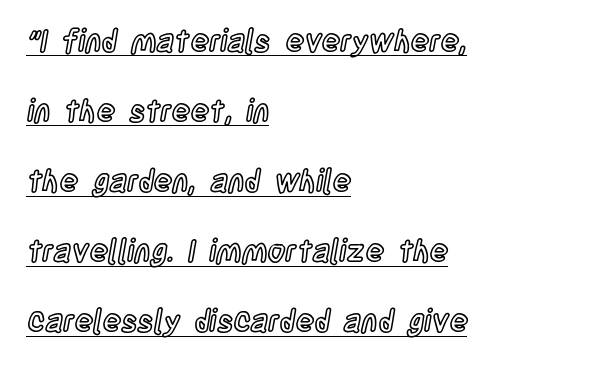
The image shows 31 px condensed type; set left-aligned, loose line spacing (2.26x), normal letter spacing, underlined; a large x-height.
